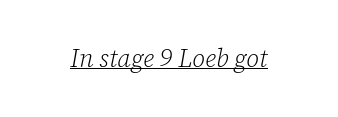
If you drew a line through each stem, it would be angled. Emphasis is given by a line drawn under the lettering. The weight tops out at a normal text grade. A typesetter would call this zero additional tracking.
